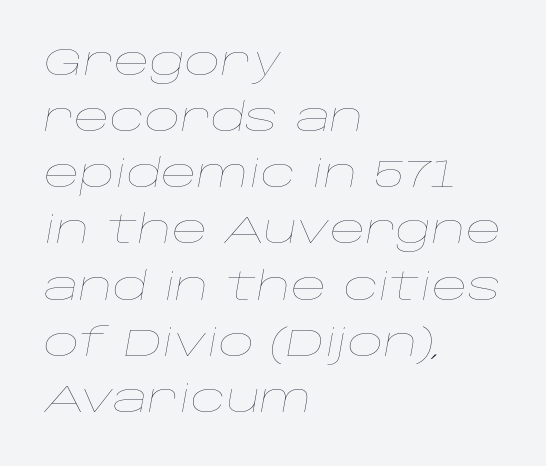
The image shows 39 px thin, wide type, italic (leaning right); set left-aligned, normal line spacing (1.44x), normal letter spacing, not underlined; low stroke contrast and a large x-height.
